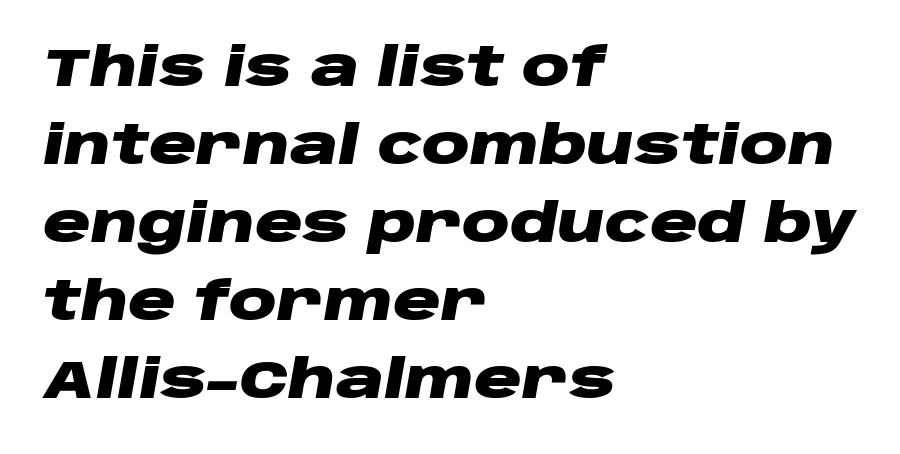
When letters slant like this, we call the style italic. Tracking value appears to be zero — textbook default spacing. The letters advance in unequal steps, a hallmark of proportional type. Successive baselines arrive at the customary interval.
